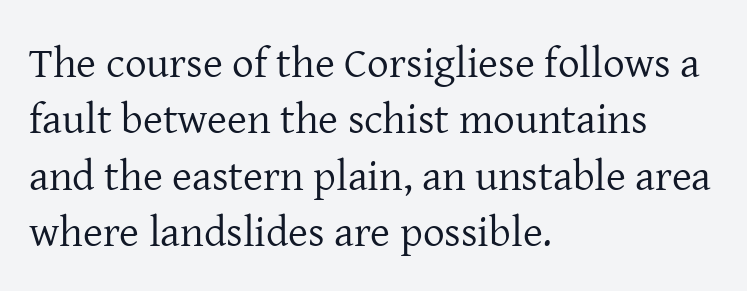
Q: Is the text bold? A: No.
Q: Is the text italic (slanted)? A: No, it is upright.
Q: Is the typeface a serif or a sans-serif typeface? A: Serif.
Q: Is the text underlined? A: No.
Q: How is the paragraph aligned? A: Left-aligned.
Q: Is the spacing between letters normal or unusually wide? A: Normal.
Q: Is the spacing between lines tight, normal or loose? A: Normal.
Q: Width (condensed, normal, or wide)? A: Normal.
Q: Stroke contrast? A: Low.
Q: x-height? A: Medium.
Q: Monospaced? A: No.
